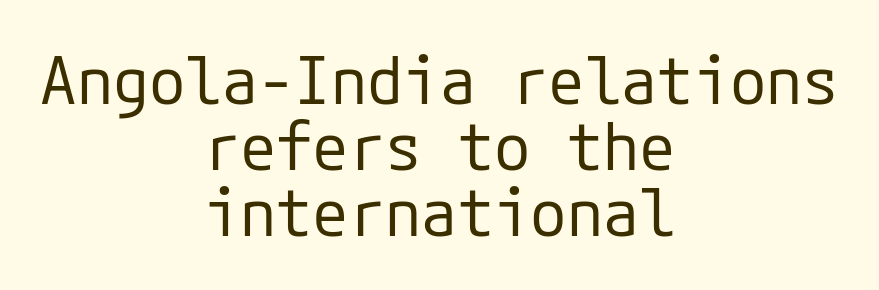
The image shows 66 px regular-weight sans-serif type, upright; set centered, tight line spacing (1.0x), normal letter spacing, not underlined; low stroke contrast and a medium x-height.
